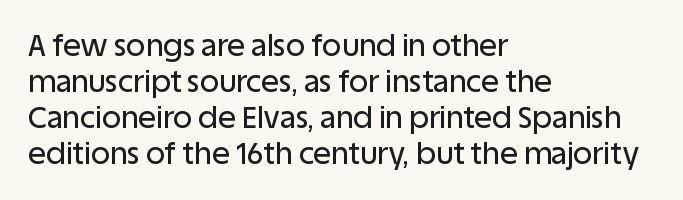
The words here are not underlined. Proportional: the letters do not fall into vertical columns. Here the glyphs are tracked normally, forming tight word shapes. Grotesque or geometric, the face here clearly has no serifs.
